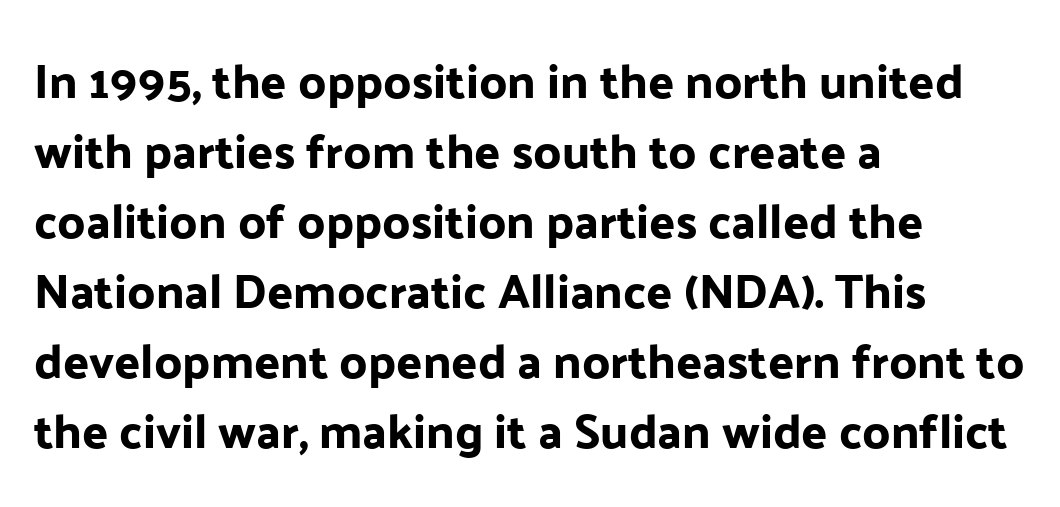
The image shows 48 px sans-serif type, upright; set left-aligned, normal line spacing (1.46x), normal letter spacing, not underlined; low stroke contrast and a medium x-height.
